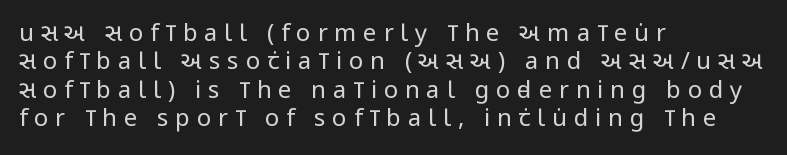
Loose tracking; the words dissolve into strings of separated letters. The cut favours lightness, reaching ordinary text weight at its darkest. The zone under the glyphs is completely vacant. Alignment: flush left. Posture: straight, roman, zero tilt.
